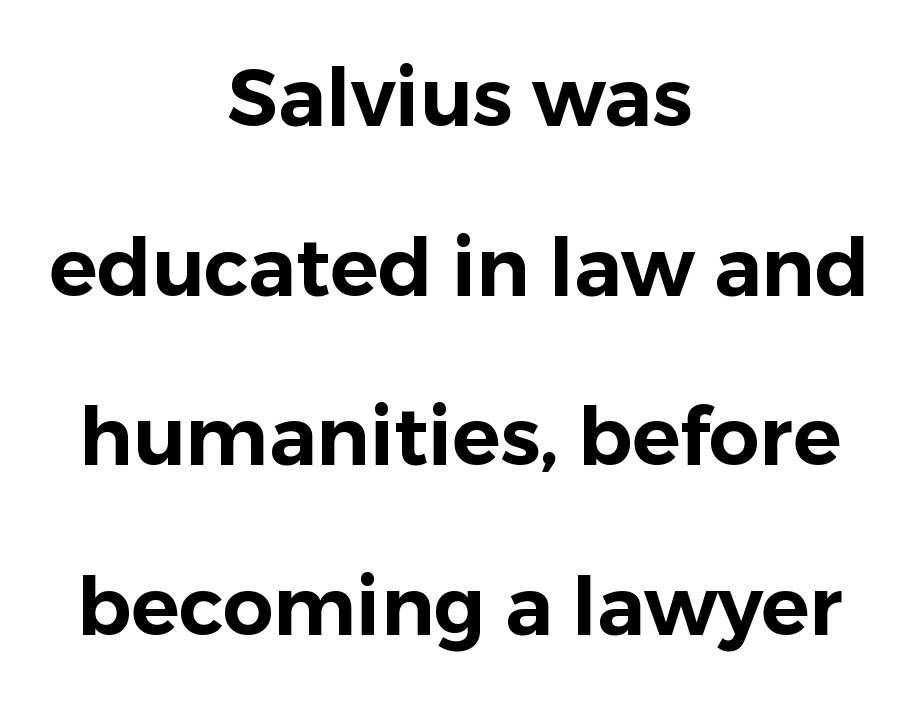
The image shows 80 px sans-serif type, upright; set centered, loose line spacing (2.12x), normal letter spacing, not underlined; low stroke contrast and a medium x-height.
